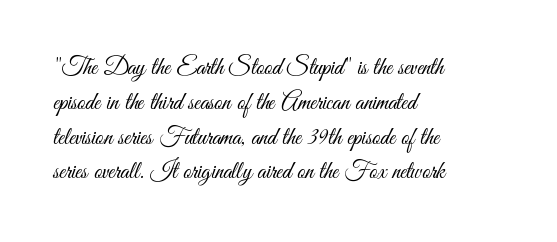
Summary of weight: not heavy and not bold. The passage shown stacks its lines at a standard gap. Tracking value appears to be zero — textbook default spacing.
